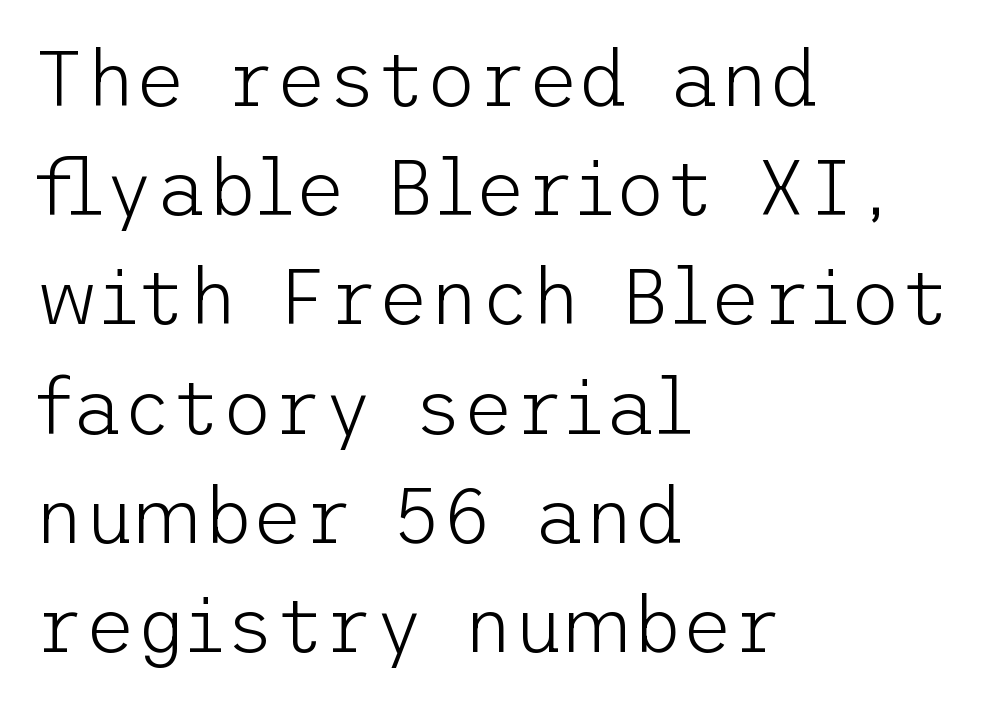
The image shows 78 px light sans-serif type, upright; set left-aligned, normal line spacing (1.4x), normal letter spacing, not underlined; low stroke contrast and a medium x-height.
